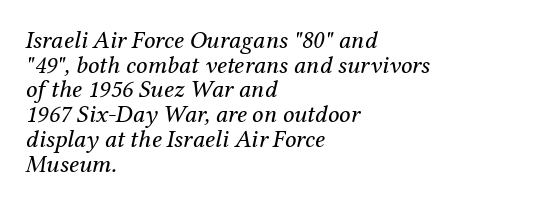
Q: Is the text bold? A: No.
Q: Is the text italic (slanted)? A: Yes, it leans right by about 12 degrees.
Q: Is the text underlined? A: No.
Q: How is the paragraph aligned? A: Left-aligned.
Q: Is the spacing between letters normal or unusually wide? A: Normal.
Q: Is the spacing between lines tight, normal or loose? A: Tight.
